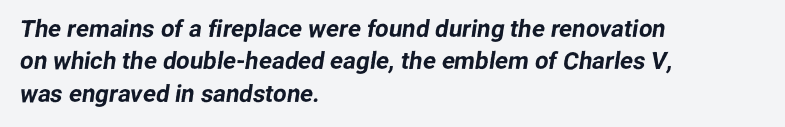
The image shows 24 px text type; set left-aligned, normal line spacing (1.35x), normal letter spacing, not underlined.
